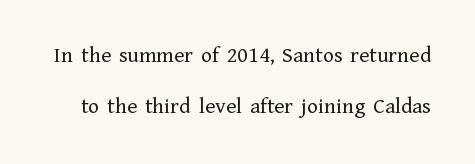
The zone under the glyphs is completely vacant. Summary of weight: not heavy and not bold. When letters stand straight like this, we call the style roman or upright. Horizontal bands of white between lines are thick stripes. Inter-character spacing is left at the font's built-in metrics.
